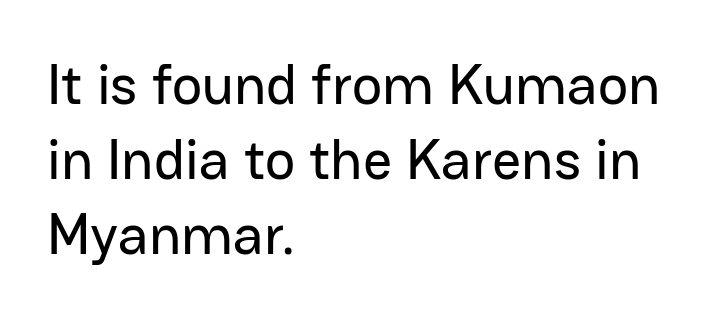
Q: Is the text italic (slanted)? A: No, it is upright.
Q: Is the typeface a serif or a sans-serif typeface? A: Sans-serif.
Q: Is the text underlined? A: No.
Q: How is the paragraph aligned? A: Left-aligned.
Q: Is the spacing between letters normal or unusually wide? A: Normal.
Q: Is the spacing between lines tight, normal or loose? A: Normal.
Q: Width (condensed, normal, or wide)? A: Normal.
Q: Stroke contrast? A: Low.
Q: x-height? A: Medium.
Q: Monospaced? A: No.
